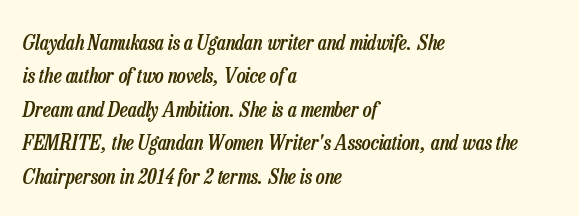
The image shows 21 px text type, italic (leaning right); set left-aligned, normal line spacing (1.59x), normal letter spacing, not underlined.
